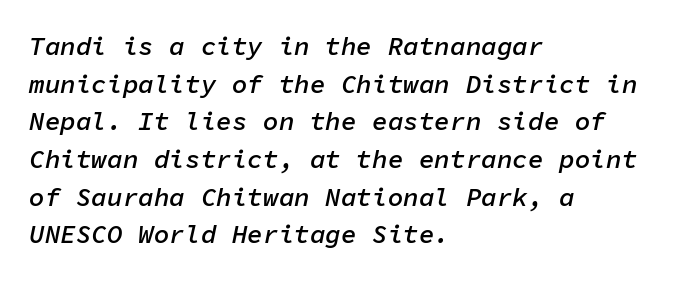
Q: Is the text bold? A: Semi-bold.
Q: Is the text italic (slanted)? A: Yes, it leans right by about 11 degrees.
Q: Is the text underlined? A: No.
Q: How is the paragraph aligned? A: Left-aligned.
Q: Is the spacing between letters normal or unusually wide? A: Normal.
Q: Is the spacing between lines tight, normal or loose? A: Normal.
